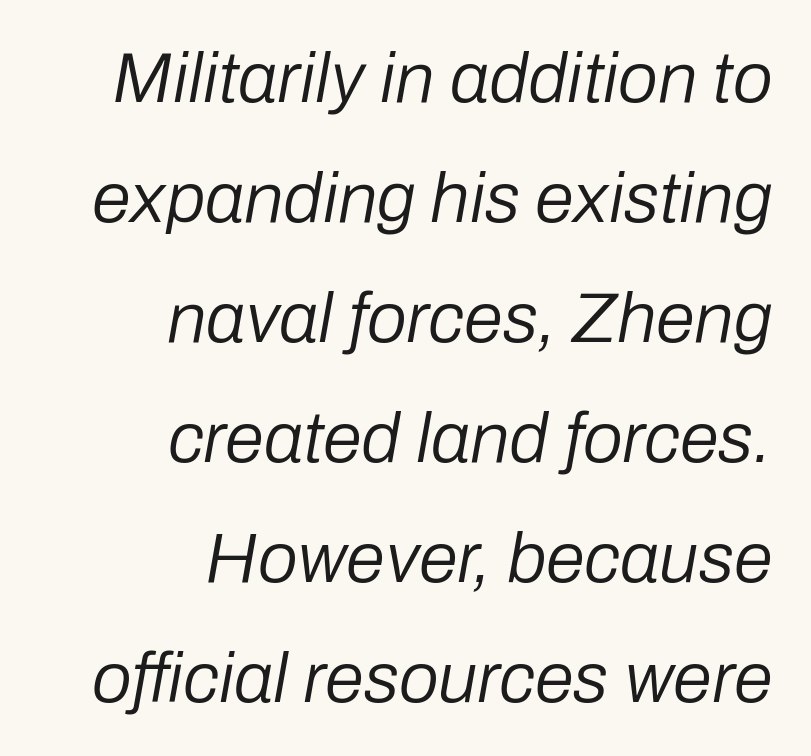
{"italic": "yes", "lean": "right", "slant_degrees": 10, "bold": "no", "weight": "regular", "width": "normal", "stroke_contrast": "low", "x_height": "medium", "monospaced": "no", "underline": "no", "align": "right", "line_spacing": "normal", "line_spacing_ratio": 1.69, "letter_spacing": "normal", "letter_spacing_em": 0.0, "glyph_px": 71}
